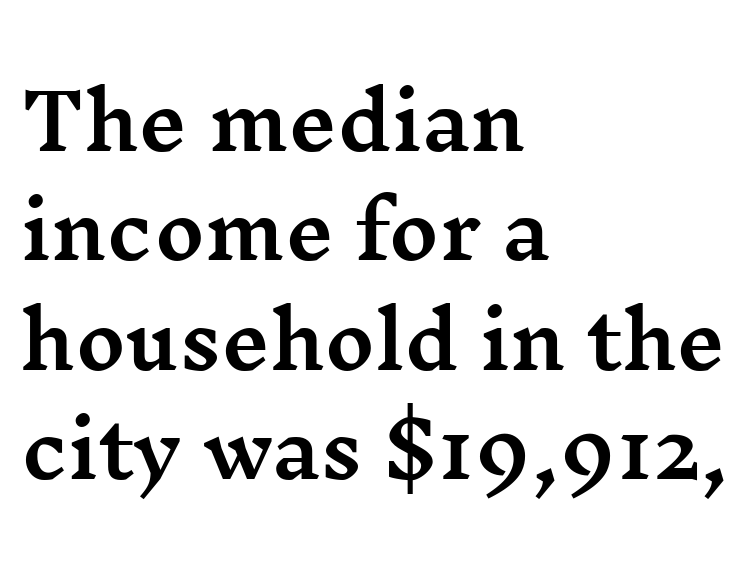
The foot of each line stays bare and open. A normal amount of white space separates one row of letters from the next. The rendering uses natural spacing where letterforms have individual widths. Is this a sans? No — the strokes have serifs.
